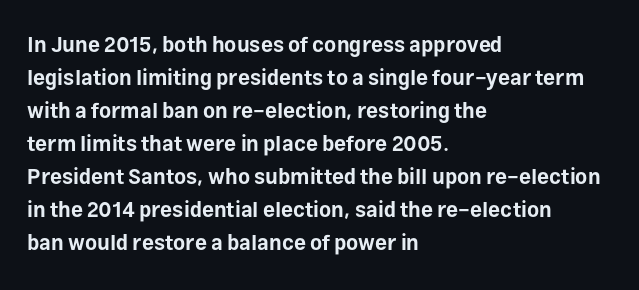
{"italic": "no", "bold": "yes", "underline": "no", "align": "left", "line_spacing": "normal", "line_spacing_ratio": 1.57, "letter_spacing": "normal", "letter_spacing_em": 0.0, "glyph_px": 21}
